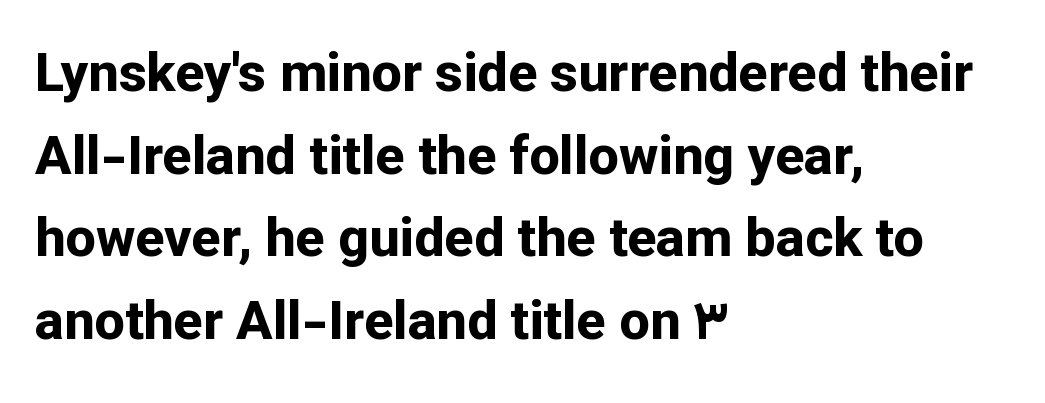
{"serif": "no", "italic": "no", "bold": "yes", "weight": "bold", "width": "normal", "stroke_contrast": "low", "x_height": "medium", "monospaced": "no", "underline": "no", "align": "left", "line_spacing": "normal", "line_spacing_ratio": 1.53, "letter_spacing": "normal", "letter_spacing_em": 0.0, "glyph_px": 54}
